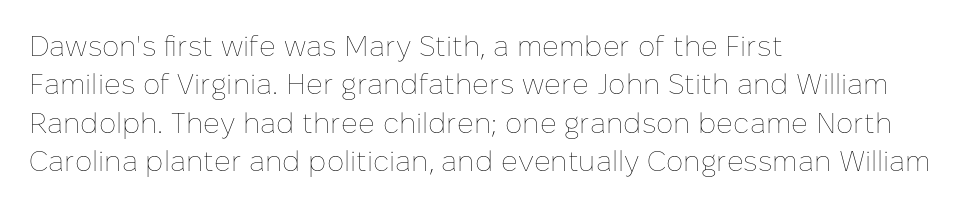
{"italic": "no", "bold": "no", "weight": "thin", "width": "normal", "stroke_contrast": "low", "x_height": "medium", "monospaced": "no", "underline": "no", "align": "left", "line_spacing": "normal", "line_spacing_ratio": 1.32, "letter_spacing": "normal", "letter_spacing_em": 0.0, "glyph_px": 29}
